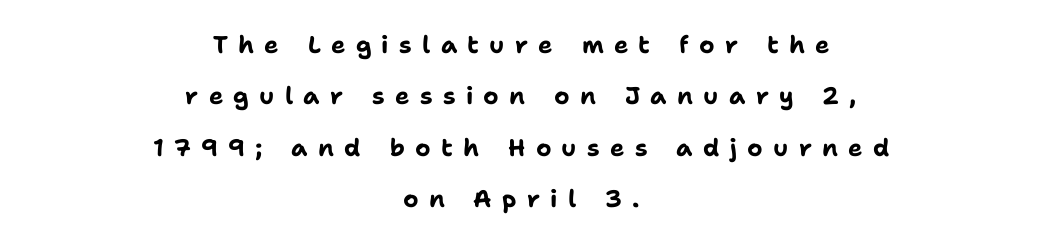
The specimen omits any rule beneath the text block's lines. Is the type bold? Yes — the strokes are clearly thick and heavy. Posture: straight, roman, zero tilt. Is there much room between lines? Yes — plenty of vertical air separates them. This rendering uses center alignment, leaving both contours irregular but symmetric.
